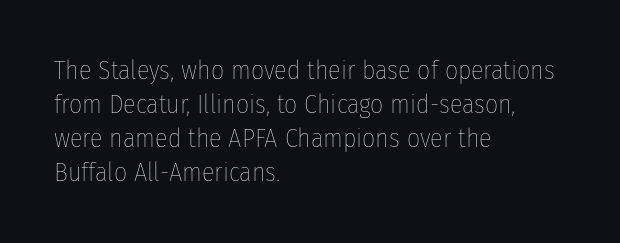
The image shows 26 px text type, upright; set left-aligned, normal line spacing (1.31x), normal letter spacing, not underlined.
